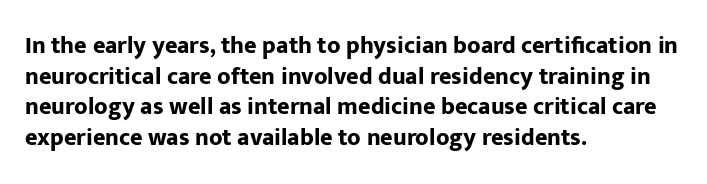
Summary of weight: heavy, a full bold. Tracking value appears to be zero — textbook default spacing. No italicization has been applied; the sample stays upright. The words here are not underlined. A normal amount of white space separates one row of letters from the next.
